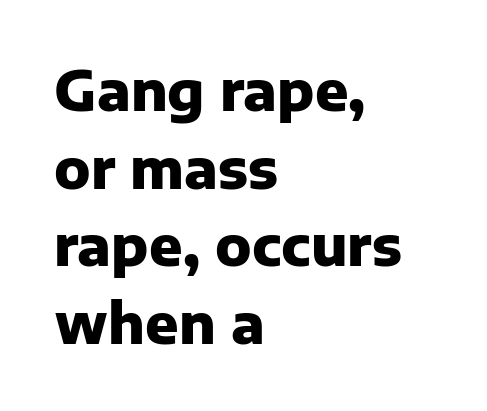
Here the glyphs are tracked normally, forming tight word shapes. Tall strokes in this sample are plumb rather than angled. You could not count columns in this text — the font is proportionally spaced. Typesetter's note: full bold, strokes at maximum text heaviness. In terms of leading, this rendering sits right in the middle.
